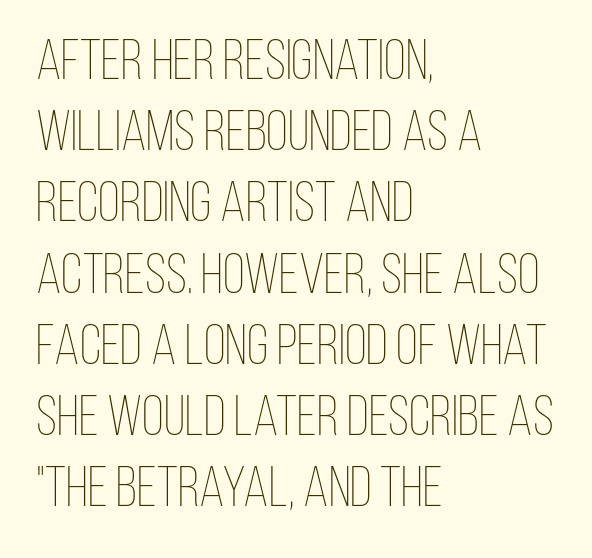
{"italic": "no", "bold": "no", "weight": "thin", "width": "condensed", "stroke_contrast": "low", "x_height": "large", "monospaced": "no", "underline": "no", "align": "left", "line_spacing": "normal", "line_spacing_ratio": 1.25, "letter_spacing": "normal", "letter_spacing_em": 0.0, "glyph_px": 57}
